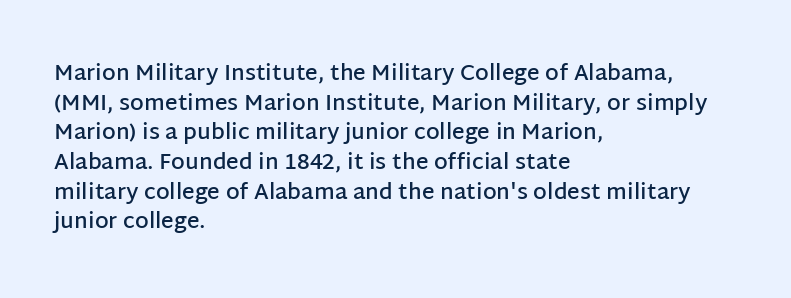
Q: Is the text bold? A: Semi-bold.
Q: Is the text italic (slanted)? A: No, it is upright.
Q: Is the text underlined? A: No.
Q: How is the paragraph aligned? A: Left-aligned.
Q: Is the spacing between letters normal or unusually wide? A: Normal.
Q: Is the spacing between lines tight, normal or loose? A: Normal.
